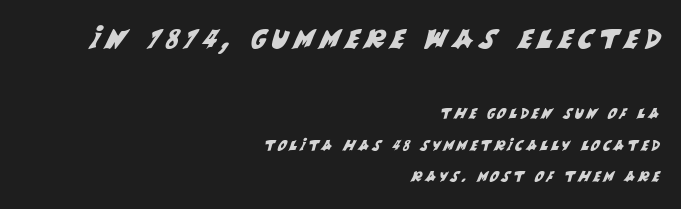
Q: Is the text underlined? A: No.
Q: How is the paragraph aligned? A: Right-aligned.
Q: Is the spacing between letters normal or unusually wide? A: Unusually wide.
Q: Is the spacing between lines tight, normal or loose? A: Loose.
Q: Which block of text is set in a larger size, the first (top) or the second (bottom)? A: The first (top) one.
